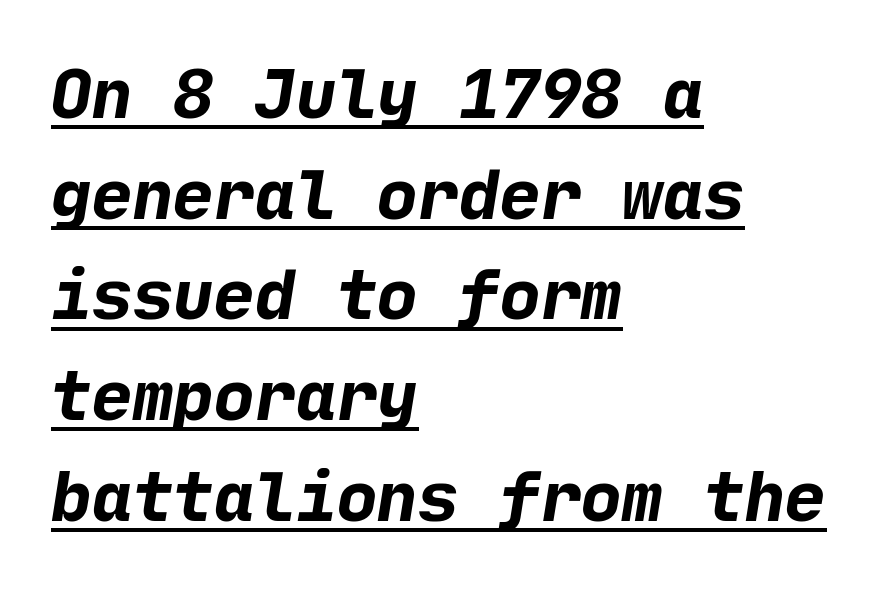
A classic flush-left, rag-right setting is used for this passage. Line spacing here is normal. Letterform terminals end flat and unadorned throughout the passage. A baseline rule has been typeset under these characters. Here the glyphs are tracked normally, forming tight word shapes.
